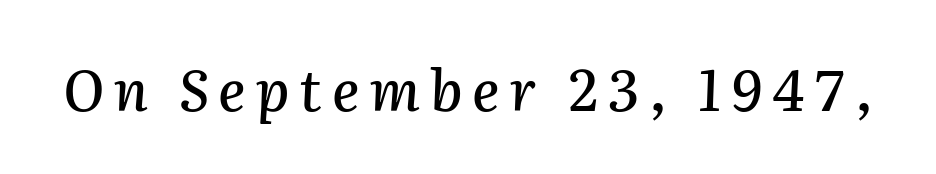
The image shows 56 px text type, italic (leaning right); set not underlined; medium stroke contrast and a medium x-height.
